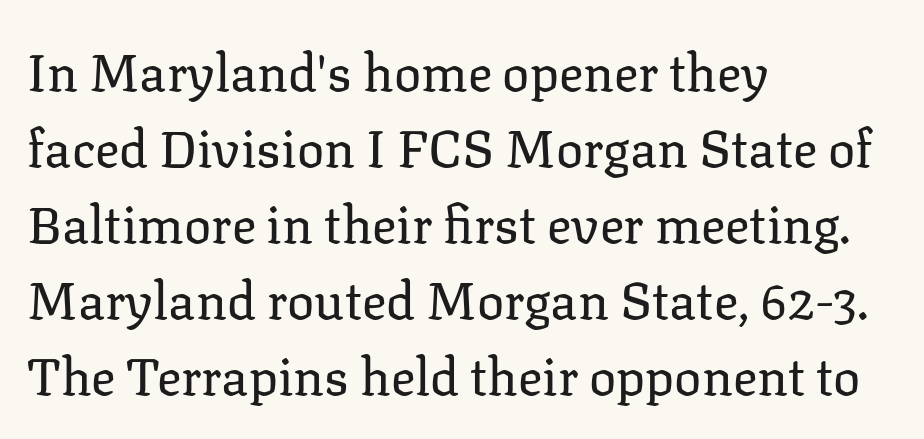
Character widths vary here, with narrow letters taking less room than wide ones. Which margin do the lines hug? The left one — the right edge is uneven. The weight would be labelled regular, book, light, or lighter still. Old-style or modern, the face here clearly has serifs. Type without underlining.
